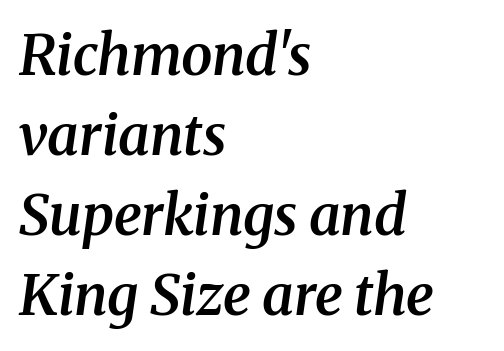
The image shows 56 px semibold serif type, italic (leaning right); set left-aligned, normal line spacing (1.43x), normal letter spacing, not underlined; medium stroke contrast and a medium x-height.
